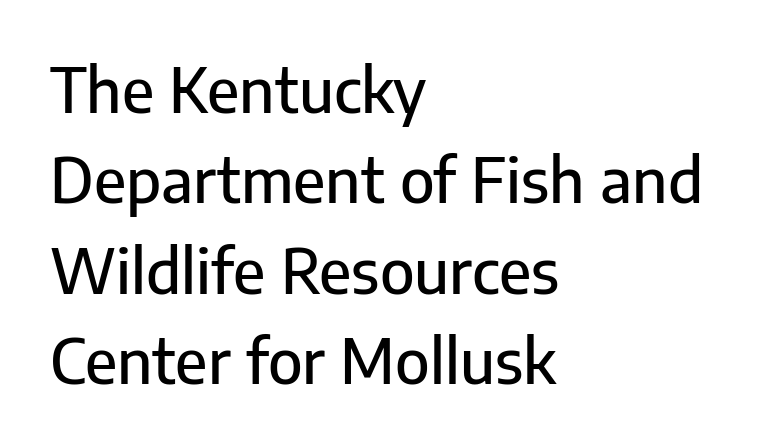
The image shows 61 px sans-serif type, upright; set left-aligned, normal line spacing (1.48x), normal letter spacing, not underlined; low stroke contrast and a medium x-height.
